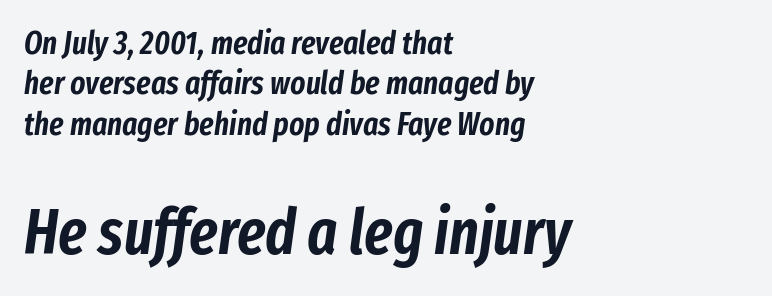
The image shows 63 px condensed type, italic (leaning right); set left-aligned, normal line spacing (1.26x), normal letter spacing, not underlined; the second (bottom) block is 1.97x larger; low stroke contrast and a medium x-height.
